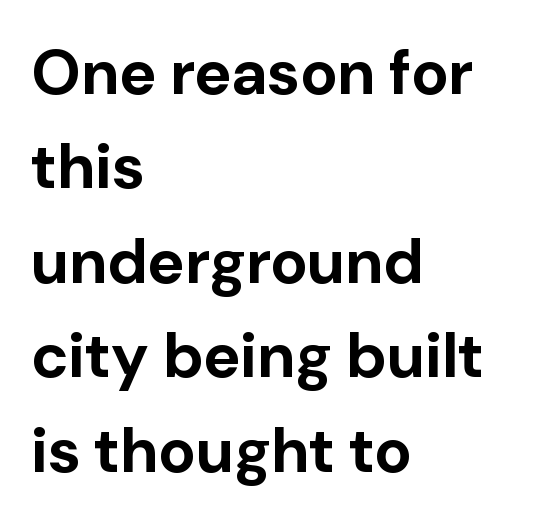
Q: Is the text bold? A: Yes.
Q: Is the text italic (slanted)? A: No, it is upright.
Q: Is the typeface a serif or a sans-serif typeface? A: Sans-serif.
Q: Is the text underlined? A: No.
Q: How is the paragraph aligned? A: Left-aligned.
Q: Is the spacing between letters normal or unusually wide? A: Normal.
Q: Is the spacing between lines tight, normal or loose? A: Normal.
Q: Width (condensed, normal, or wide)? A: Normal.
Q: Stroke contrast? A: Low.
Q: x-height? A: Medium.
Q: Monospaced? A: No.
